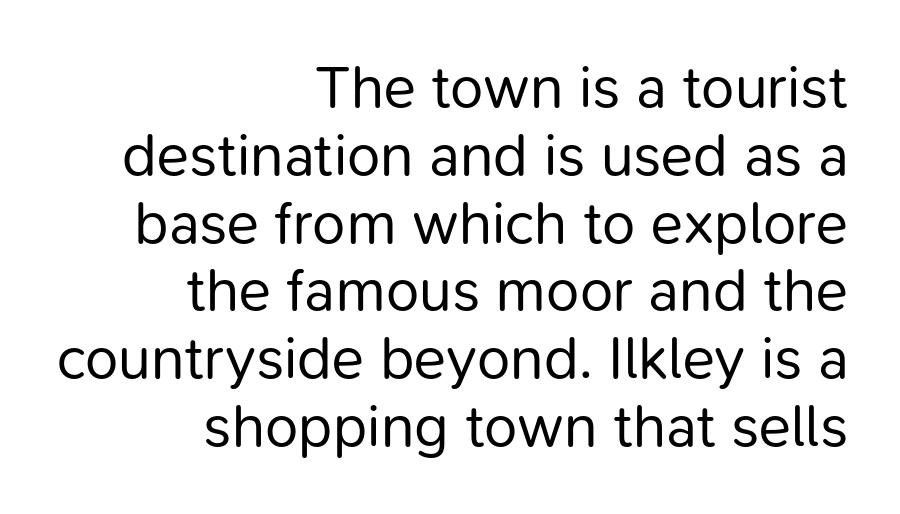
The image shows 60 px regular-weight sans-serif type, upright; set right-aligned, tight line spacing (1.13x), normal letter spacing, not underlined; low stroke contrast and a medium x-height.
